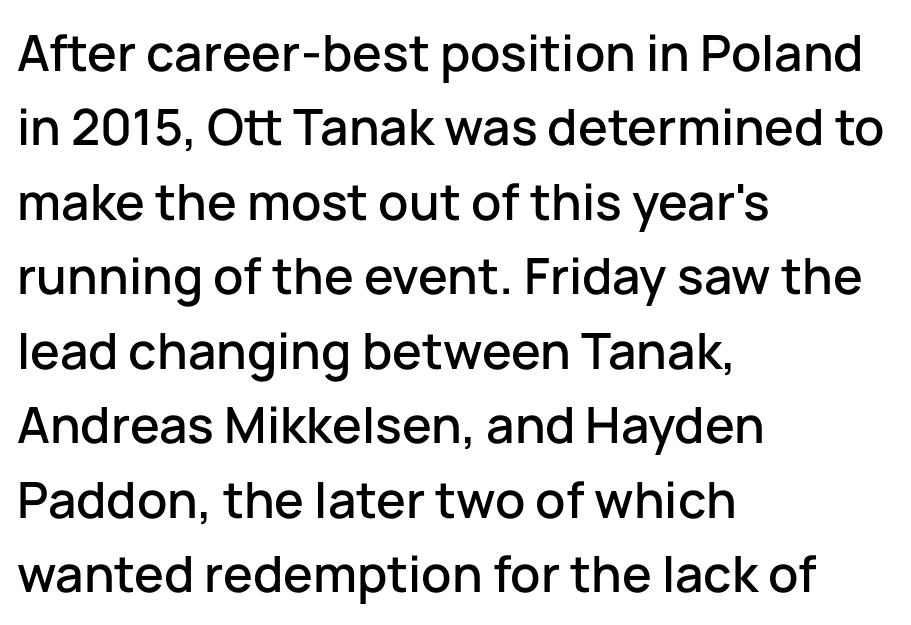
Q: Is the text italic (slanted)? A: No, it is upright.
Q: Is the typeface a serif or a sans-serif typeface? A: Sans-serif.
Q: Is the text underlined? A: No.
Q: How is the paragraph aligned? A: Left-aligned.
Q: Is the spacing between letters normal or unusually wide? A: Normal.
Q: Is the spacing between lines tight, normal or loose? A: Normal.
Q: Width (condensed, normal, or wide)? A: Normal.
Q: Stroke contrast? A: Low.
Q: x-height? A: Medium.
Q: Monospaced? A: No.
